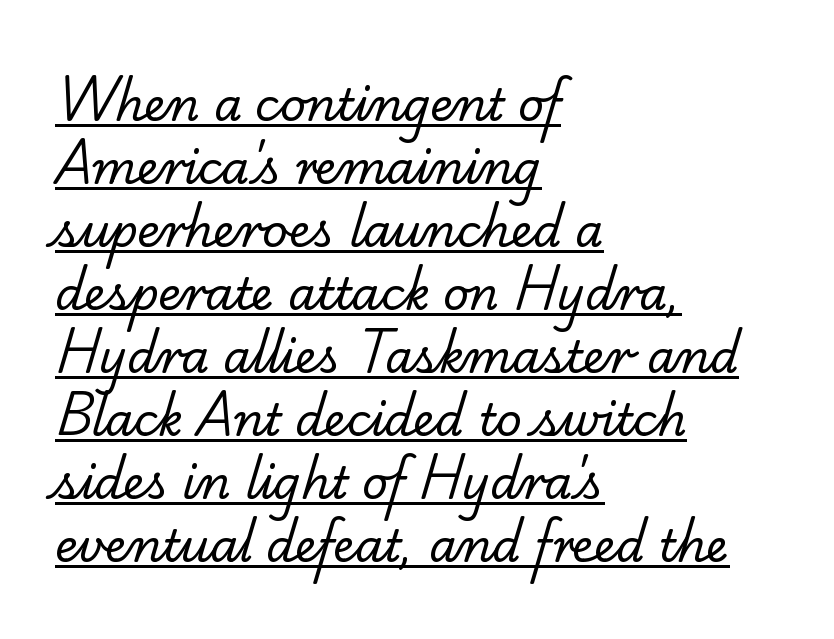
Q: Is the text bold? A: No.
Q: Is the text underlined? A: Yes.
Q: How is the paragraph aligned? A: Left-aligned.
Q: Is the spacing between letters normal or unusually wide? A: Normal.
Q: Is the spacing between lines tight, normal or loose? A: Normal.
Q: Width (condensed, normal, or wide)? A: Normal.
Q: Stroke contrast? A: Low.
Q: x-height? A: Small.
Q: Monospaced? A: No.
